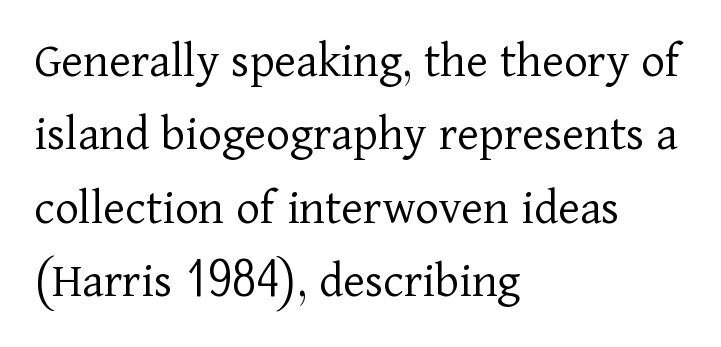
Q: Is the text bold? A: No.
Q: Is the text italic (slanted)? A: No, it is upright.
Q: Is the typeface a serif or a sans-serif typeface? A: Serif.
Q: Is the text underlined? A: No.
Q: How is the paragraph aligned? A: Left-aligned.
Q: Is the spacing between letters normal or unusually wide? A: Normal.
Q: Is the spacing between lines tight, normal or loose? A: Normal.
Q: Width (condensed, normal, or wide)? A: Normal.
Q: Stroke contrast? A: Low.
Q: x-height? A: Medium.
Q: Monospaced? A: No.
